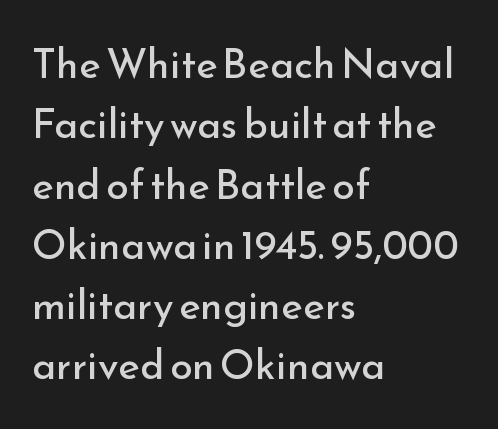
The image shows 41 px regular-weight sans-serif type, upright; set left-aligned, normal line spacing (1.47x), normal letter spacing, not underlined; low stroke contrast and a small x-height.
